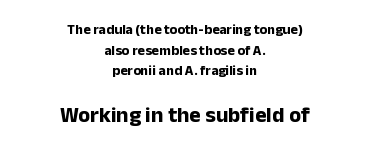
The image shows 22 px bold type, upright; set centered, normal line spacing (1.48x), normal letter spacing, not underlined; the second (bottom) block is 1.57x larger.
